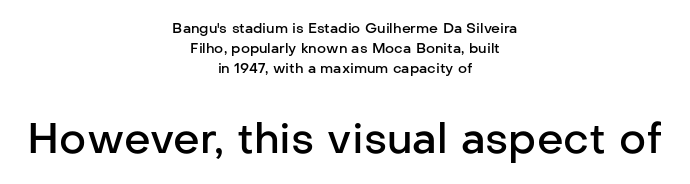
{"serif": "no", "italic": "no", "bold": "semi", "weight": "semibold", "width": "normal", "stroke_contrast": "low", "x_height": "medium", "monospaced": "no", "underline": "no", "align": "center", "line_spacing": "normal", "line_spacing_ratio": 1.43, "letter_spacing": "normal", "letter_spacing_em": 0.0, "larger_block": "second", "size_ratio": 3.0, "glyph_px": 42}
